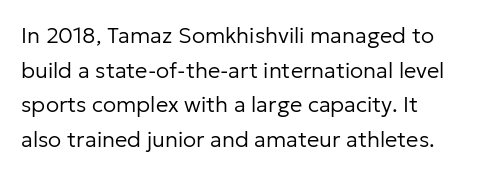
Q: Is the text bold? A: No.
Q: Is the text italic (slanted)? A: No, it is upright.
Q: Is the text underlined? A: No.
Q: How is the paragraph aligned? A: Left-aligned.
Q: Is the spacing between letters normal or unusually wide? A: Normal.
Q: Is the spacing between lines tight, normal or loose? A: Normal.
